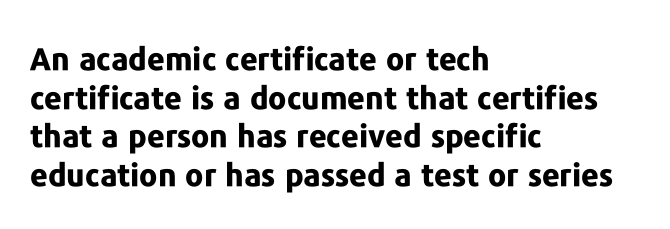
{"serif": "no", "italic": "no", "bold": "yes", "weight": "bold", "width": "normal", "stroke_contrast": "low", "x_height": "medium", "monospaced": "no", "underline": "no", "align": "left", "line_spacing": "normal", "line_spacing_ratio": 1.25, "letter_spacing": "normal", "letter_spacing_em": 0.0, "glyph_px": 31}
